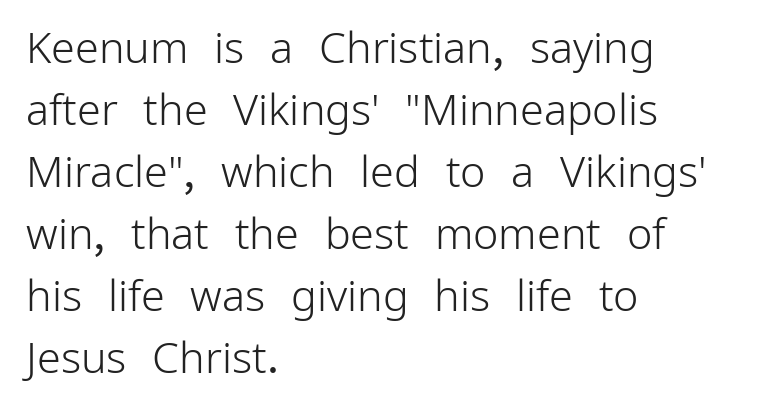
This sample uses plain, unmodified letter spacing. The typesetting does not lean heavy: it is not bold. The glyphs in this specimen are sans serif. The face used here is proportionally spaced, like ordinary book or web type. Descenders are the only things crossing below the line. Vertically, the passage feels balanced, rows spaced as you'd expect.
